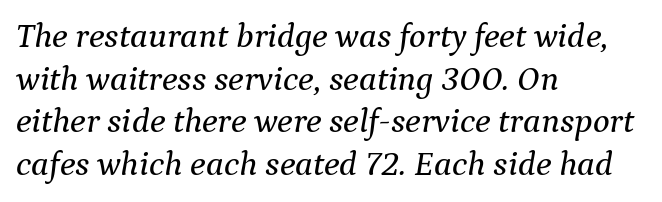
{"serif": "yes", "italic": "yes", "lean": "right", "slant_degrees": 9, "width": "normal", "stroke_contrast": "medium", "x_height": "medium", "monospaced": "no", "underline": "no", "align": "left", "line_spacing_ratio": 1.22, "letter_spacing": "normal", "letter_spacing_em": 0.0, "glyph_px": 35}
